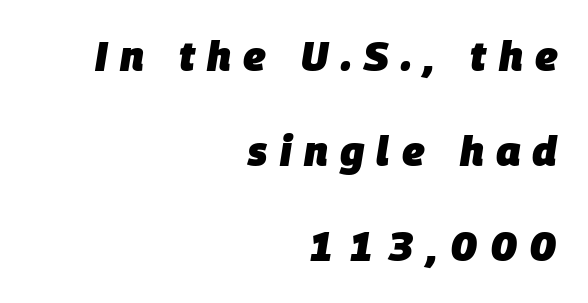
Note the varied advance widths — an 'i' is clearly narrower than an 'm'. In terms of leading, this rendering errs on the spacious side. Heavy, bold letterforms. This rendering uses right alignment, leaving the left contour irregular.
